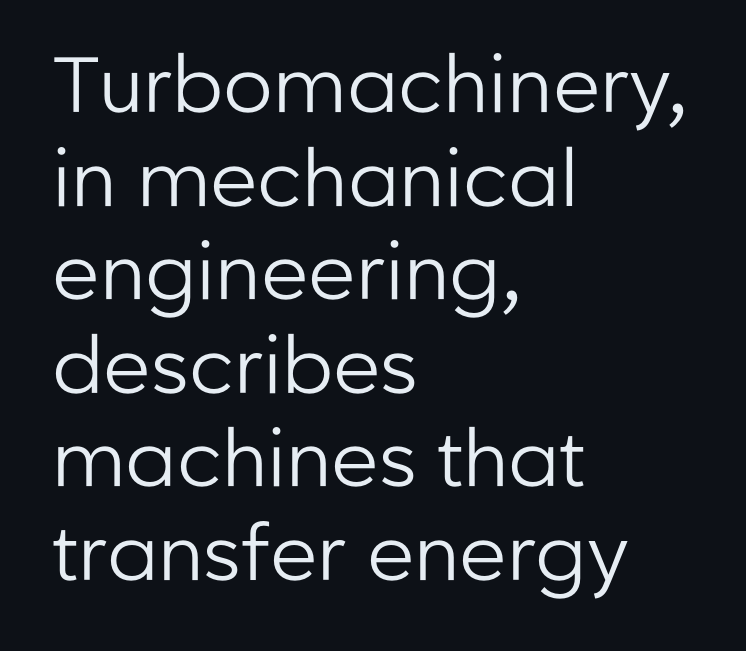
The image shows 78 px regular-weight sans-serif type, upright; set left-aligned, line spacing 1.2x, normal letter spacing, not underlined; low stroke contrast and a medium x-height.
